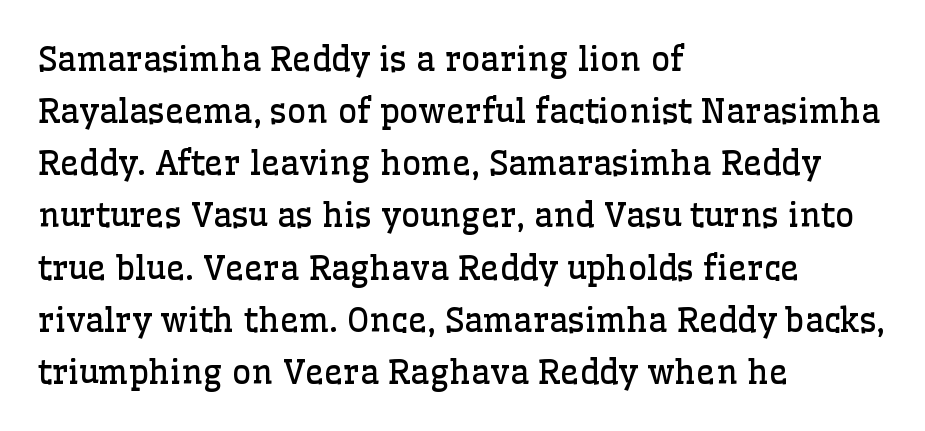
Q: Is the text bold? A: No.
Q: Is the text italic (slanted)? A: No, it is upright.
Q: Is the typeface a serif or a sans-serif typeface? A: Serif.
Q: Is the text underlined? A: No.
Q: How is the paragraph aligned? A: Left-aligned.
Q: Is the spacing between letters normal or unusually wide? A: Normal.
Q: Is the spacing between lines tight, normal or loose? A: Normal.
Q: Width (condensed, normal, or wide)? A: Normal.
Q: Stroke contrast? A: Low.
Q: x-height? A: Medium.
Q: Monospaced? A: No.
